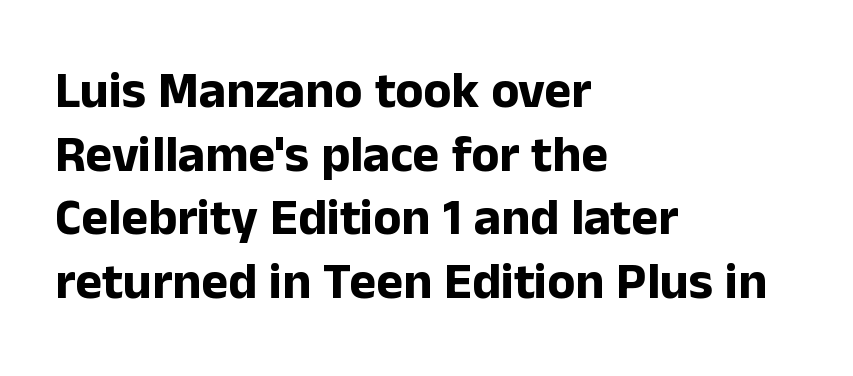
Q: Is the text bold? A: Yes.
Q: Is the text italic (slanted)? A: No, it is upright.
Q: Is the typeface a serif or a sans-serif typeface? A: Sans-serif.
Q: Is the text underlined? A: No.
Q: How is the paragraph aligned? A: Left-aligned.
Q: Is the spacing between letters normal or unusually wide? A: Normal.
Q: Is the spacing between lines tight, normal or loose? A: Normal.
Q: Width (condensed, normal, or wide)? A: Normal.
Q: Stroke contrast? A: Low.
Q: x-height? A: Medium.
Q: Monospaced? A: No.
